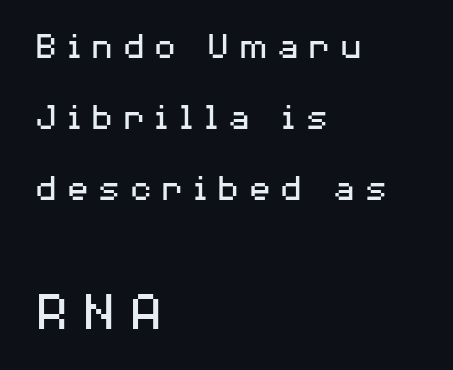
The axis of the letterforms is exactly vertical. Anything drawn beneath the words? Only blank space. How are the letters spaced? Widely, with obvious added tracking. Size hierarchy here favors the trailing block over the leading one. The characters are drawn with everyday or finer stroke widths. Compared with a centered layout, this one pins lines to the left instead.
